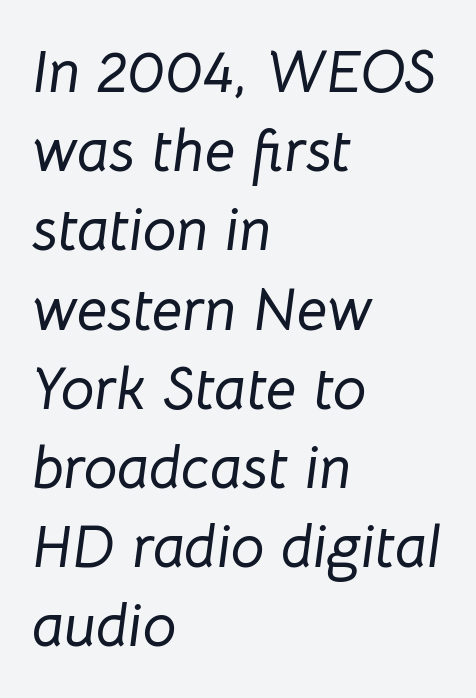
Q: Is the text italic (slanted)? A: Yes, it leans right by about 8 degrees.
Q: Is the text underlined? A: No.
Q: How is the paragraph aligned? A: Left-aligned.
Q: Is the spacing between letters normal or unusually wide? A: Normal.
Q: Is the spacing between lines tight, normal or loose? A: Normal.
Q: Width (condensed, normal, or wide)? A: Normal.
Q: Stroke contrast? A: Low.
Q: x-height? A: Medium.
Q: Monospaced? A: No.
